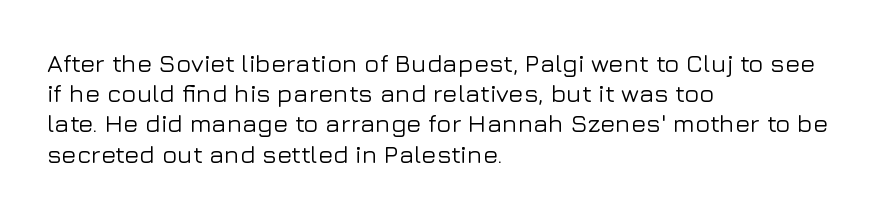
The image shows 25 px text type, upright; set left-aligned, line spacing 1.21x, normal letter spacing, not underlined.
